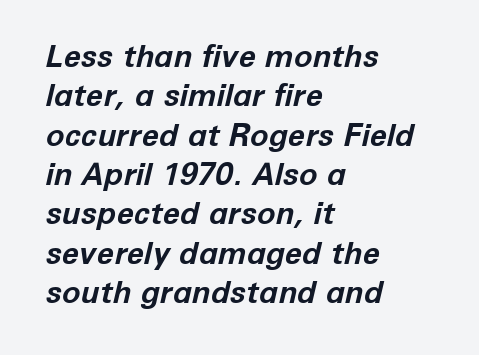
{"italic": "yes", "lean": "right", "slant_degrees": 12, "bold": "yes", "weight": "bold", "width": "normal", "stroke_contrast": "low", "x_height": "medium", "monospaced": "no", "underline": "no", "align": "left", "line_spacing": "normal", "line_spacing_ratio": 1.27, "letter_spacing": "normal", "letter_spacing_em": 0.0, "glyph_px": 31}
